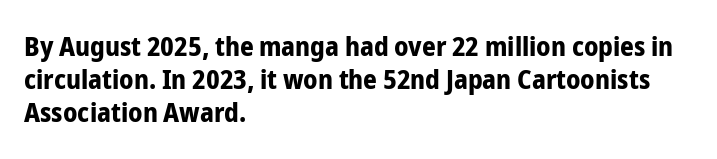
Words float on clear page, feet unadorned. Does the lettering tilt? It doesn't — this is upright. Visually the block forms a straight wall on the left and a jagged coastline on the right. These words are printed bold, with thick strokes throughout. Characters follow at the spacing the type designer built in.
